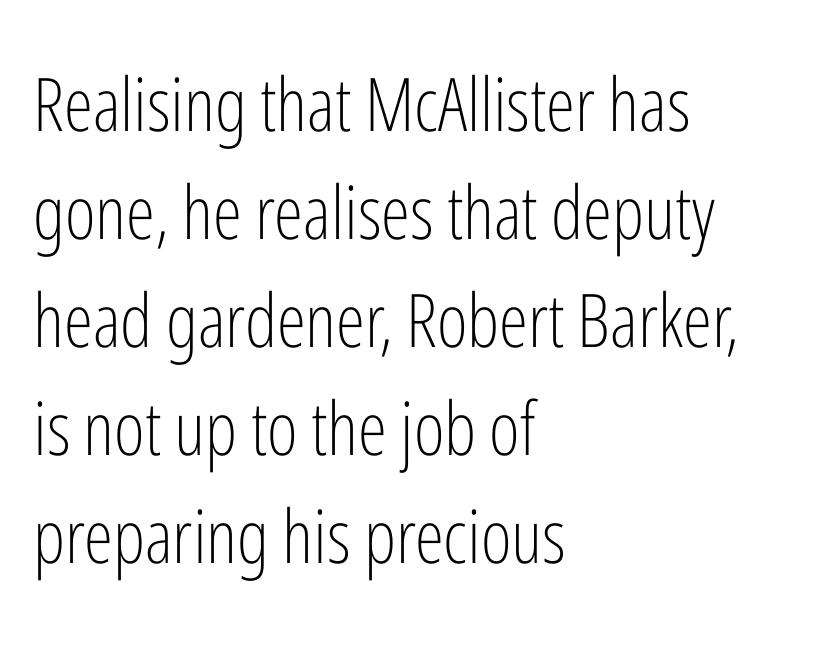
The strip under each line holds only bare page. A typesetter would label this face a sans. Line starts are locked; line ends wander. A light-to-regular cut is what we see here.
